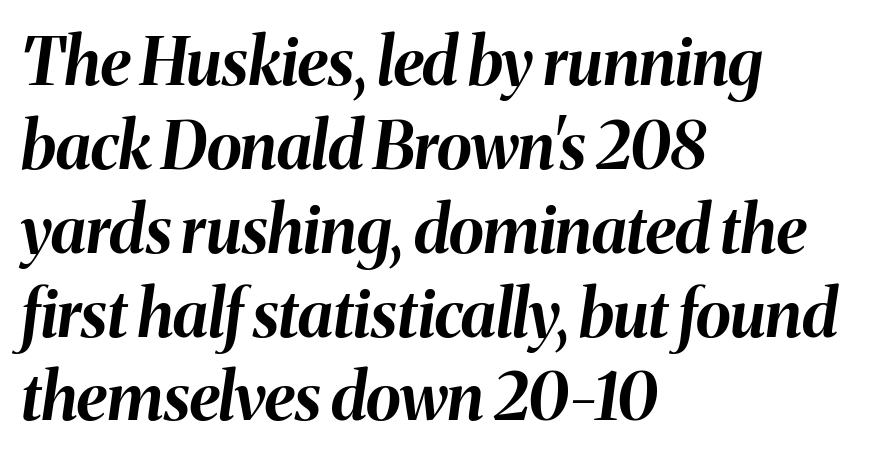
Q: Is the text bold? A: Yes.
Q: Is the text italic (slanted)? A: Yes, it leans right by about 8 degrees.
Q: Is the text underlined? A: No.
Q: How is the paragraph aligned? A: Left-aligned.
Q: Is the spacing between letters normal or unusually wide? A: Normal.
Q: Is the spacing between lines tight, normal or loose? A: Normal.
Q: Width (condensed, normal, or wide)? A: Normal.
Q: Stroke contrast? A: Medium.
Q: x-height? A: Medium.
Q: Monospaced? A: No.
